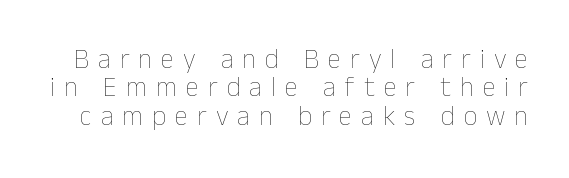
{"italic": "no", "bold": "no", "underline": "no", "line_spacing": "tight", "line_spacing_ratio": 1.05, "letter_spacing": "wide", "letter_spacing_em": 0.33, "glyph_px": 27}
